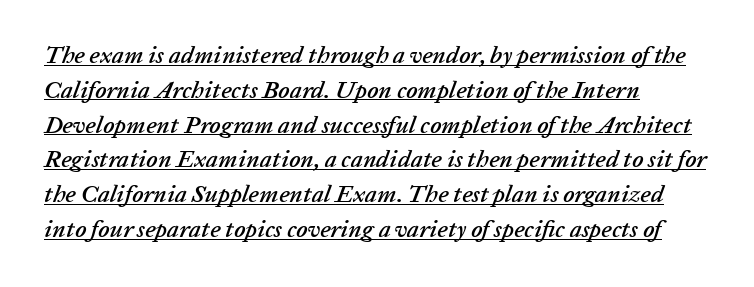
This sample carries an underscore along the baseline area. These lines stack with their left ends in a neat column. Slanted lettering throughout. The leading is moderate, giving the passage an even texture. Letter spacing: default.
